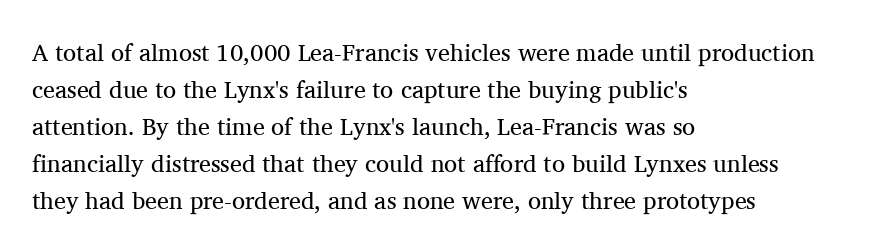
{"italic": "no", "bold": "no", "underline": "no", "align": "left", "line_spacing": "normal", "line_spacing_ratio": 1.54, "letter_spacing": "normal", "letter_spacing_em": 0.0, "glyph_px": 24}
